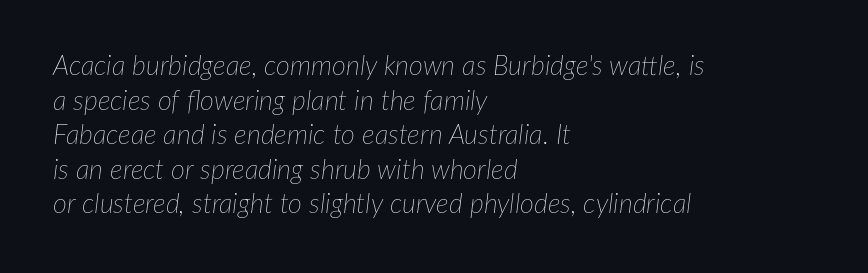
Q: Is the text bold? A: No.
Q: Is the text italic (slanted)? A: Yes, it leans right by about 7 degrees.
Q: Is the text underlined? A: No.
Q: How is the paragraph aligned? A: Left-aligned.
Q: Is the spacing between letters normal or unusually wide? A: Normal.
Q: Is the spacing between lines tight, normal or loose? A: Normal.
